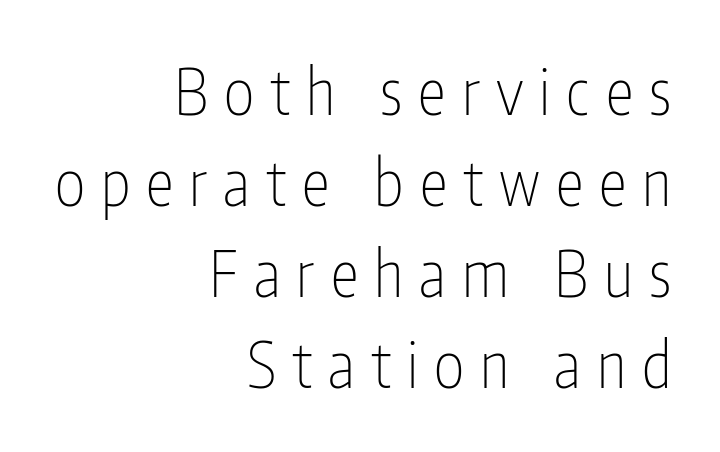
These lines are rendered in a variable-pitch font. Caption: multi-line text, flush right, ragged left. A normal amount of white space separates one row of letters from the next. No extra ink here — the face is not bold. Characters follow at a spacing far wider than the type designer built in.
